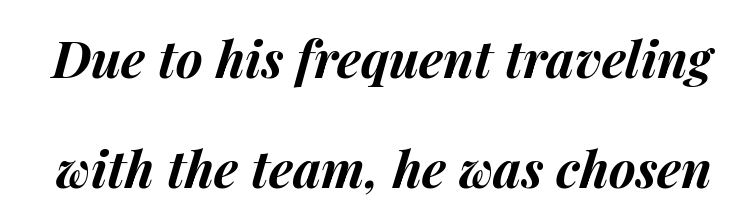
The image shows 51 px bold type, italic (leaning right); set loose line spacing (2.16x), normal letter spacing, not underlined; medium stroke contrast and a medium x-height.
